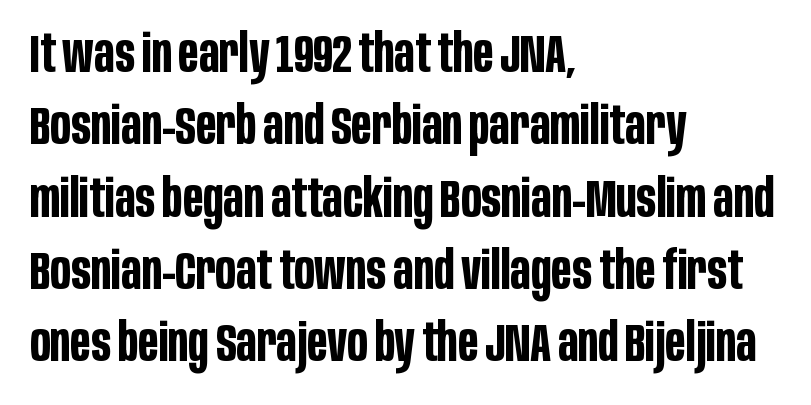
Q: Is the text bold? A: Yes.
Q: Is the text italic (slanted)? A: No, it is upright.
Q: Is the typeface a serif or a sans-serif typeface? A: Sans-serif.
Q: Is the text underlined? A: No.
Q: How is the paragraph aligned? A: Left-aligned.
Q: Is the spacing between letters normal or unusually wide? A: Normal.
Q: Is the spacing between lines tight, normal or loose? A: Normal.
Q: Width (condensed, normal, or wide)? A: Condensed.
Q: Stroke contrast? A: Low.
Q: x-height? A: Large.
Q: Monospaced? A: No.
